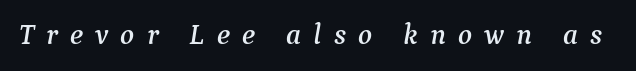
Here the designer chose a conventional face with non-uniform glyph widths. Typographically, this falls in the serif category. Honestly, there is no underline to notice here at all. It's the slanting kind of type. A typesetter would call this heavily tracked-out type.
